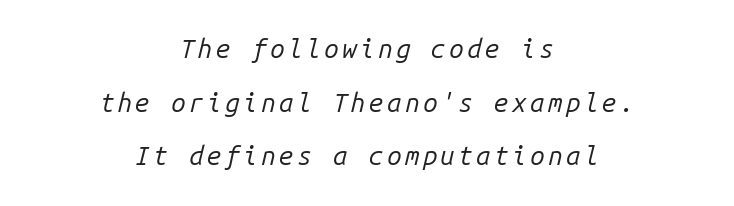
The image shows 26 px text type, italic (leaning right); set centered, loose line spacing (2.06x), not underlined.
